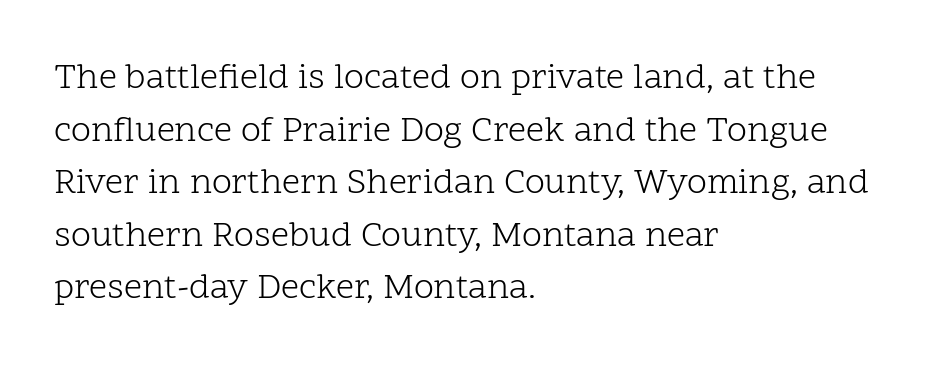
The image shows 36 px light serif type, upright; set left-aligned, normal line spacing (1.46x), normal letter spacing, not underlined; low stroke contrast and a medium x-height.
